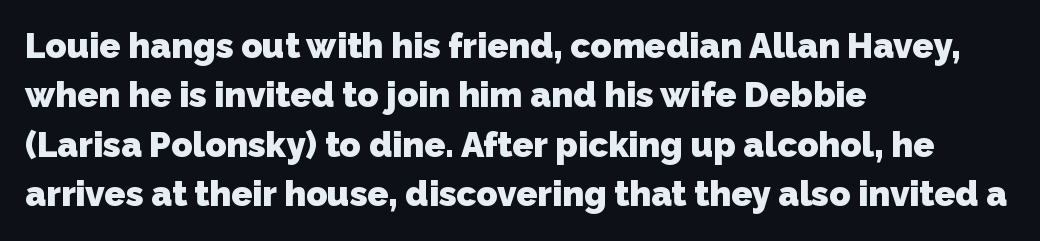
The image shows 35 px heavy sans-serif type; set left-aligned, normal line spacing (1.41x), normal letter spacing, not underlined; low stroke contrast and a medium x-height.
